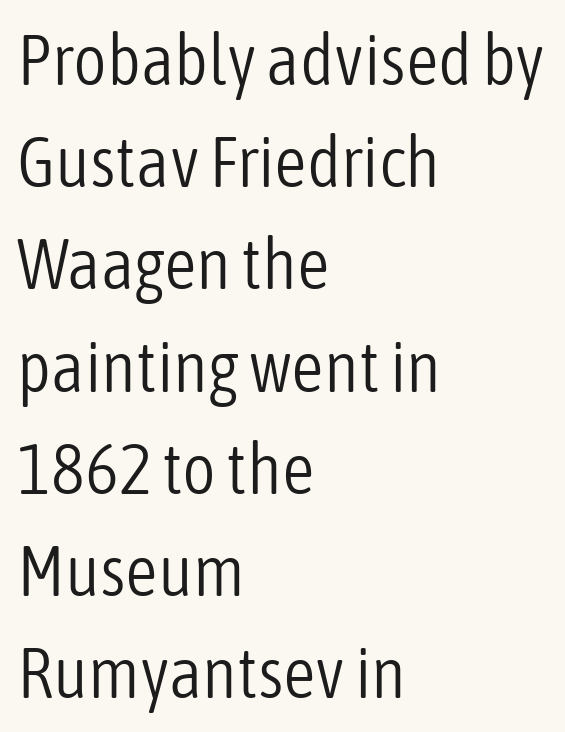
{"serif": "no", "italic": "no", "bold": "no", "weight": "light", "width": "condensed", "stroke_contrast": "low", "x_height": "medium", "monospaced": "no", "underline": "no", "align": "left", "line_spacing": "normal", "line_spacing_ratio": 1.42, "letter_spacing": "normal", "letter_spacing_em": 0.0, "glyph_px": 72}
